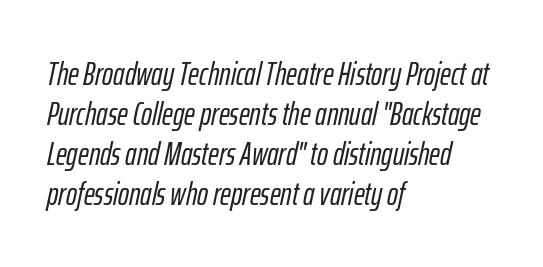
The image shows 33 px condensed type, italic (leaning right); set left-aligned, line spacing 1.21x, normal letter spacing, not underlined; low stroke contrast and a medium x-height.
